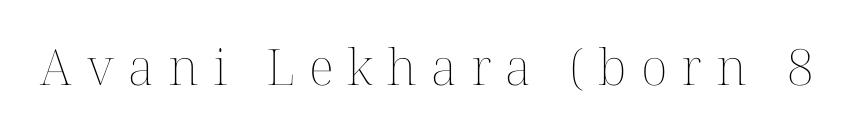
If you drew a line through each stem, it would be perfectly vertical. The strip under each line holds only bare page. No extra ink here — the face is not bold. Is the letter spacing exaggerated? Yes — the characters are pushed far apart. The letters advance in unequal steps, a hallmark of proportional type.
